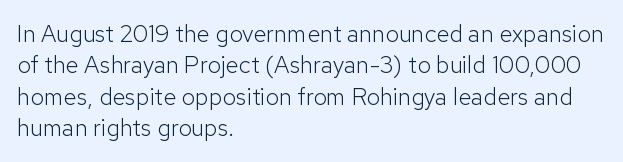
The image shows 24 px text type, upright; set left-aligned, normal line spacing (1.31x), normal letter spacing, not underlined.
